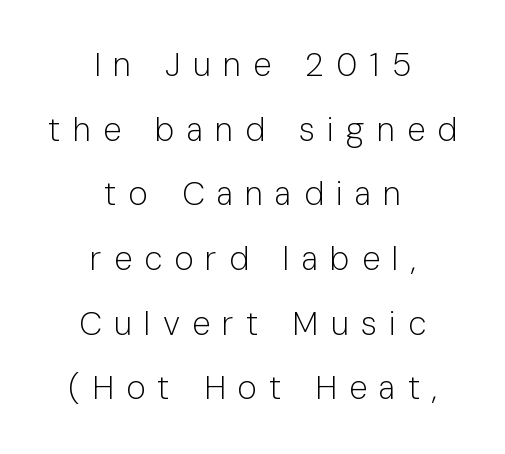
{"serif": "no", "italic": "no", "bold": "no", "weight": "light", "width": "normal", "stroke_contrast": "low", "x_height": "medium", "monospaced": "no", "underline": "no", "align": "center", "line_spacing": "loose", "line_spacing_ratio": 1.96, "letter_spacing": "wide", "letter_spacing_em": 0.37, "glyph_px": 33}
